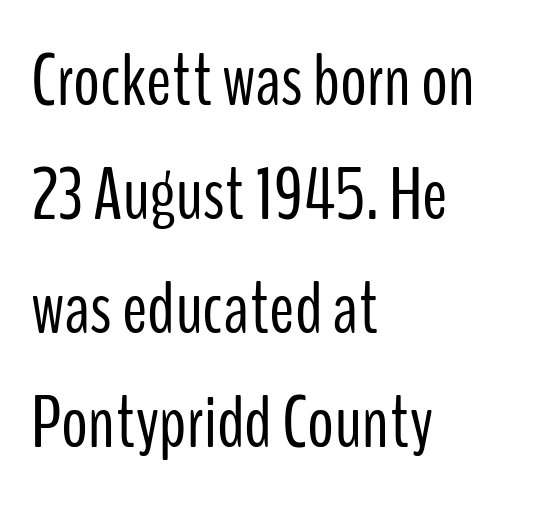
The image shows 75 px light, condensed sans-serif type, upright; set left-aligned, normal line spacing (1.52x), normal letter spacing, not underlined; low stroke contrast and a medium x-height.
